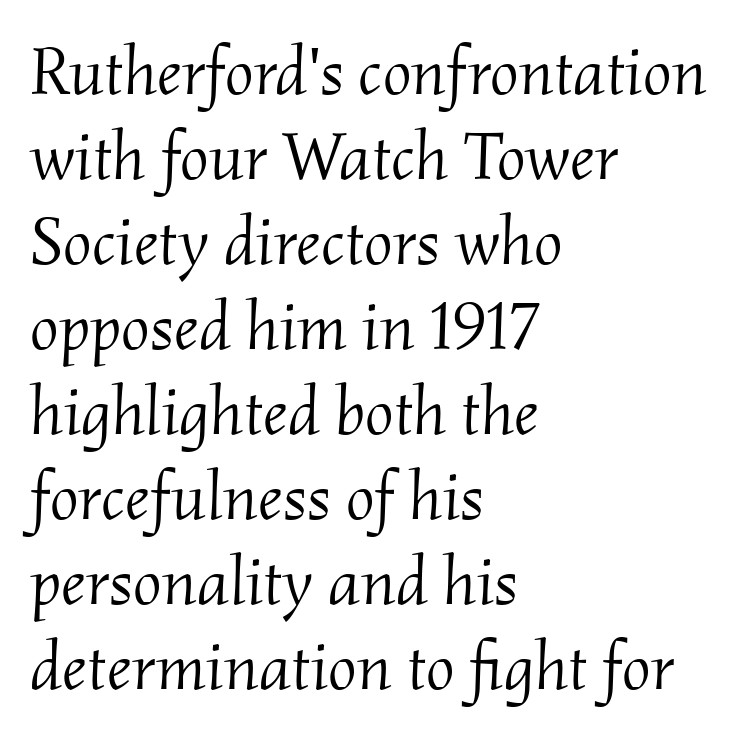
{"serif": "yes", "italic": "yes", "lean": "right", "slant_degrees": 2, "bold": "no", "weight": "light", "width": "normal", "stroke_contrast": "medium", "x_height": "small", "monospaced": "no", "underline": "no", "align": "left", "line_spacing": "normal", "line_spacing_ratio": 1.25, "letter_spacing": "normal", "letter_spacing_em": 0.0, "glyph_px": 68}
